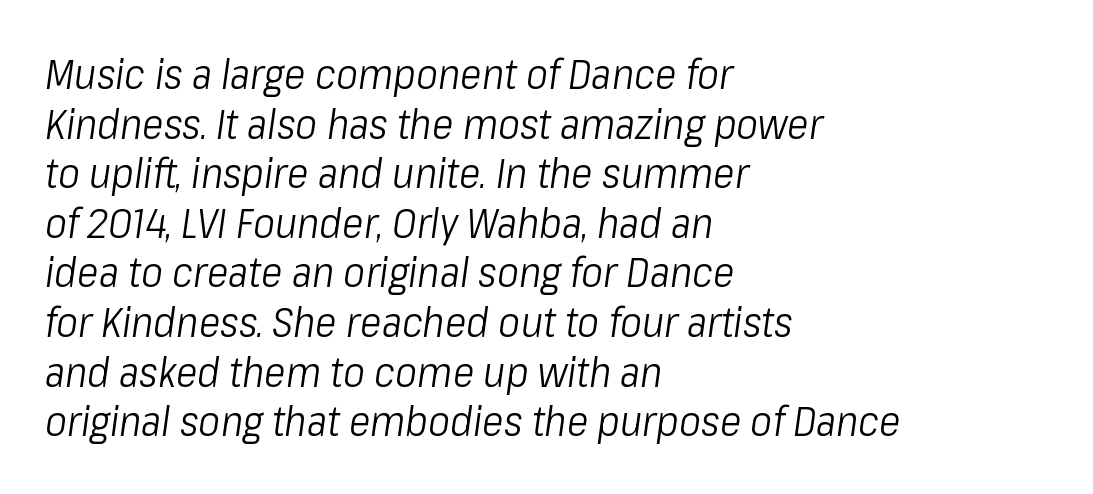
Q: Is the text bold? A: No.
Q: Is the text italic (slanted)? A: Yes, it leans right by about 8 degrees.
Q: Is the text underlined? A: No.
Q: How is the paragraph aligned? A: Left-aligned.
Q: Is the spacing between letters normal or unusually wide? A: Normal.
Q: Width (condensed, normal, or wide)? A: Condensed.
Q: Stroke contrast? A: Low.
Q: x-height? A: Medium.
Q: Monospaced? A: No.
